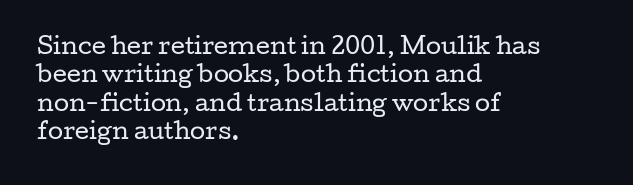
Rule under the text: the space is simply empty. Honestly, the letter spacing is just normal — you wouldn't notice it. The font's upright variant was chosen for this text. The strokes are not fattened; the text isn't bold. Layout note: lines flush left. The designer left line spacing at the default.
